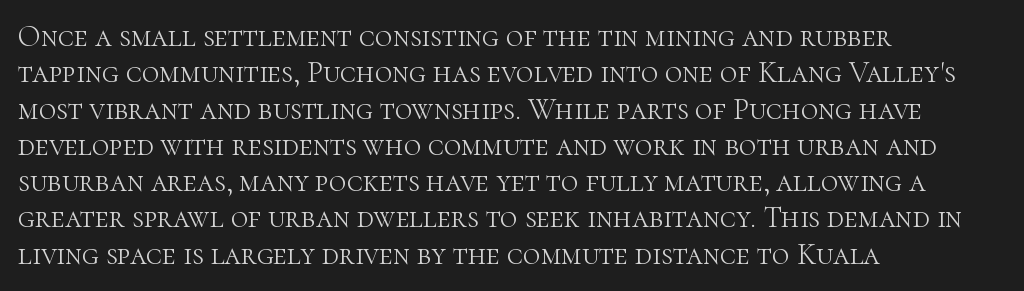
Caption: face not bold, strokes unweighted. Do the characters align in a grid? No, the font is proportional. You could call the tracking neutral — neither tight nor loose. The rendering anchors every line to the left-hand side. Unlike italic type, these characters show no tilt at all.
